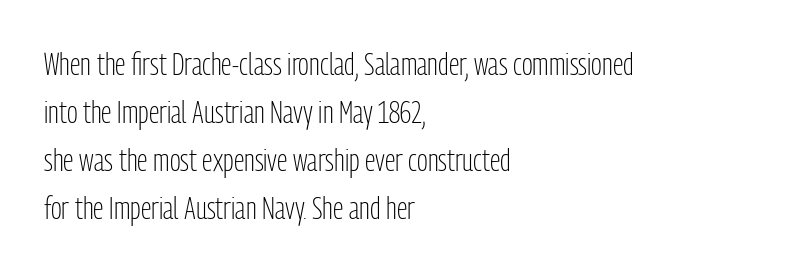
Each line starts at the same left margin while the right side varies. Stems and bowls with no extra thickness — not bold. I'd call this a sans setting — the letters go barefoot. Notice how the stems are strictly vertical — no italics here. Default kerning and tracking; the words read as compact shapes.
